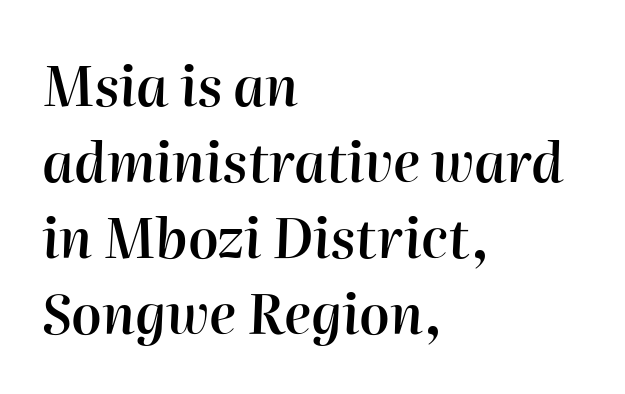
How are the letters spaced? Ordinarily, with no added tracking. Left-aligned paragraph, ragged on the right. Plain, unruled lines of type. Is there much room between lines? A standard amount, neither cramped nor airy.
